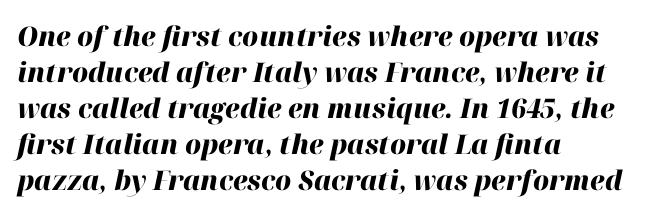
Q: Is the text bold? A: Yes.
Q: Is the text italic (slanted)? A: Yes, it leans right by about 12 degrees.
Q: Is the text underlined? A: No.
Q: How is the paragraph aligned? A: Left-aligned.
Q: Is the spacing between letters normal or unusually wide? A: Normal.
Q: Is the spacing between lines tight, normal or loose? A: Normal.
